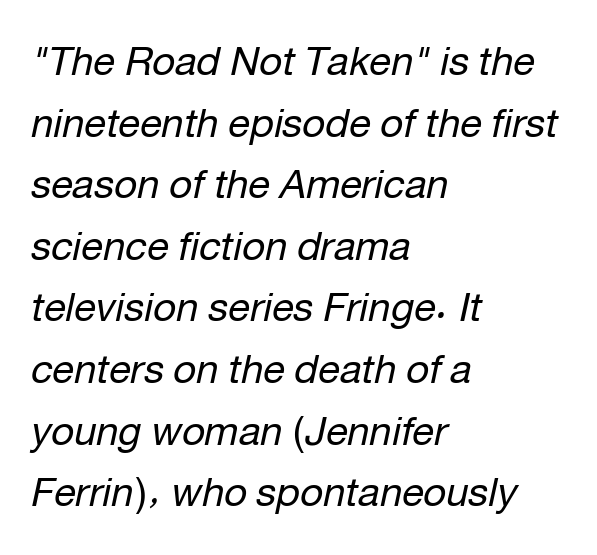
The ragged edge is on the right, which tells us the setting is flush left. The passage shown is typed in a proportional face where columns would drift. The weight tops out at a normal text grade. The passage shown is not underscored anywhere. Caption: standard tracking, unaltered. The rows are spaced the way most documents space them.
